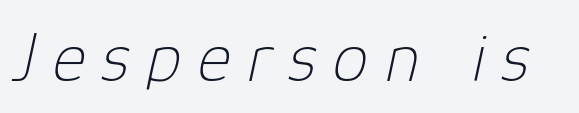
{"italic": "yes", "lean": "right", "slant_degrees": 12, "bold": "no", "weight": "thin", "width": "normal", "stroke_contrast": "low", "x_height": "medium", "monospaced": "no", "underline": "no", "letter_spacing": "wide", "letter_spacing_em": 0.23, "glyph_px": 72}
